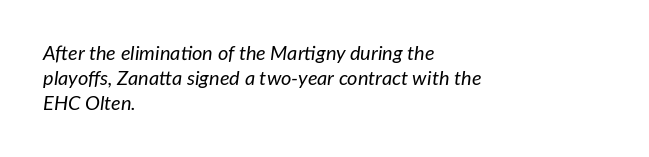
Heaviness? Minimal to ordinary, like unemphasized prose. Characters are canted at an angle relative to the baseline's perpendicular. Each word holds together tightly as a unit, with standard inter-letter gaps. Layout note: lines flush left. The area under the type is left untouched.
